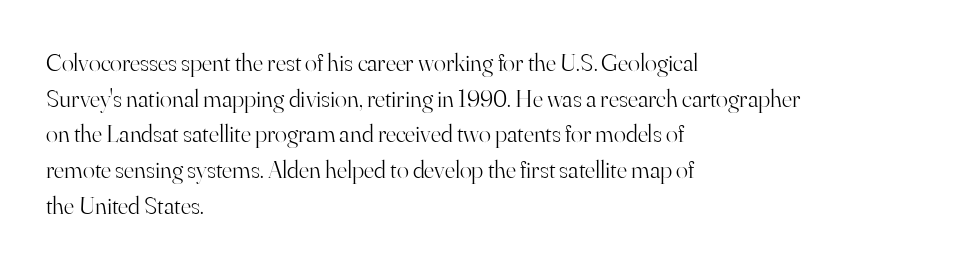
Q: Is the text bold? A: No.
Q: Is the text italic (slanted)? A: No, it is upright.
Q: Is the text underlined? A: No.
Q: How is the paragraph aligned? A: Left-aligned.
Q: Is the spacing between letters normal or unusually wide? A: Normal.
Q: Is the spacing between lines tight, normal or loose? A: Normal.
